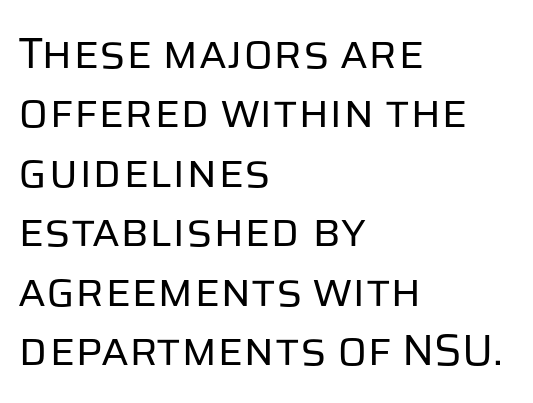
Q: Is the text bold? A: No.
Q: Is the text italic (slanted)? A: No, it is upright.
Q: Is the typeface a serif or a sans-serif typeface? A: Sans-serif.
Q: Is the text underlined? A: No.
Q: How is the paragraph aligned? A: Left-aligned.
Q: Is the spacing between letters normal or unusually wide? A: Normal.
Q: Is the spacing between lines tight, normal or loose? A: Normal.
Q: Width (condensed, normal, or wide)? A: Normal.
Q: Stroke contrast? A: Low.
Q: x-height? A: Large.
Q: Monospaced? A: No.
